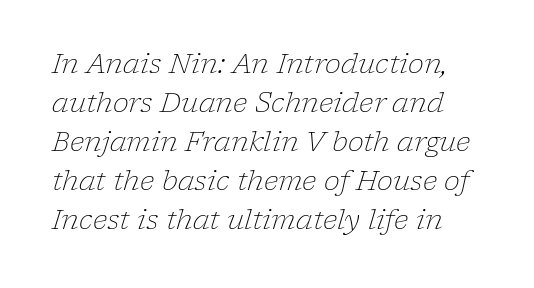
{"italic": "yes", "lean": "right", "slant_degrees": 17, "bold": "no", "underline": "no", "line_spacing": "normal", "line_spacing_ratio": 1.44, "letter_spacing": "normal", "letter_spacing_em": 0.0, "glyph_px": 27}
